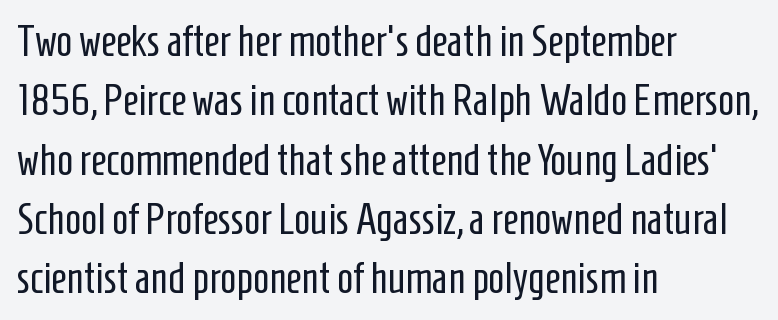
Unmarked baselines from the first word to the last. Is this a sans? Yes — the strokes have no serifs. This block has exactly the height ordinary leading produces. The typesetting does not lean heavy: it is not bold. Tall strokes in this sample are plumb rather than angled. Do the characters align in a grid? No, the font is proportional.
